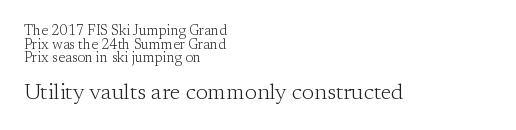
Q: Is the text bold? A: No.
Q: Is the text italic (slanted)? A: No, it is upright.
Q: Is the text underlined? A: No.
Q: How is the paragraph aligned? A: Left-aligned.
Q: Is the spacing between letters normal or unusually wide? A: Normal.
Q: Is the spacing between lines tight, normal or loose? A: Tight.
Q: Which block of text is set in a larger size, the first (top) or the second (bottom)? A: The second (bottom) one.
